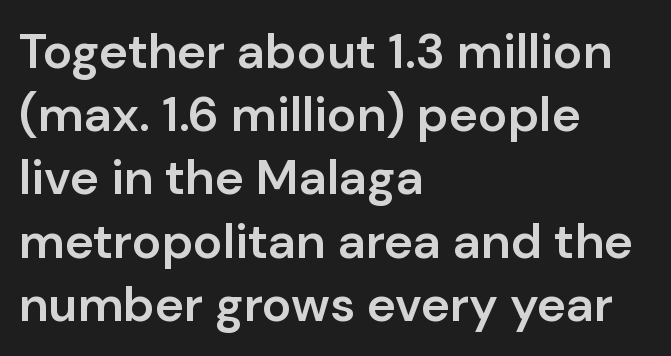
{"serif": "no", "italic": "no", "bold": "semi", "weight": "semibold", "width": "normal", "stroke_contrast": "low", "x_height": "medium", "monospaced": "no", "underline": "no", "align": "left", "line_spacing": "normal", "line_spacing_ratio": 1.29, "letter_spacing": "normal", "letter_spacing_em": 0.0, "glyph_px": 49}
